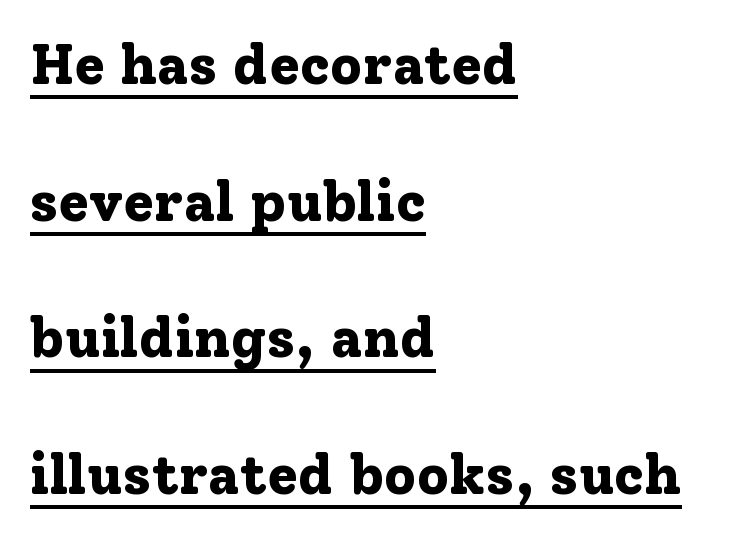
Q: Is the text bold? A: Yes.
Q: Is the text italic (slanted)? A: No, it is upright.
Q: Is the typeface a serif or a sans-serif typeface? A: Serif.
Q: Is the text underlined? A: Yes.
Q: How is the paragraph aligned? A: Left-aligned.
Q: Is the spacing between letters normal or unusually wide? A: Normal.
Q: Is the spacing between lines tight, normal or loose? A: Loose.
Q: Width (condensed, normal, or wide)? A: Normal.
Q: Stroke contrast? A: Low.
Q: x-height? A: Medium.
Q: Monospaced? A: No.
